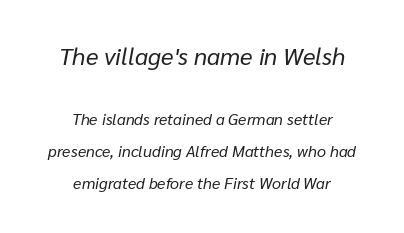
The image shows 24 px text type, italic (leaning right); set centered, loose line spacing (2.02x), normal letter spacing, not underlined; the first (top) block is 1.5x larger.
